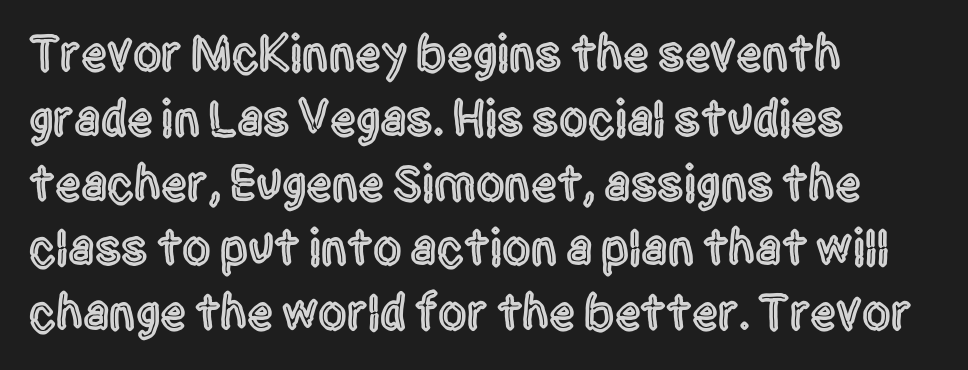
The passage shown is typed in a proportional face where columns would drift. Horizontal bands of white between lines are of average thickness. Honestly, the letter spacing is just normal — you wouldn't notice it. The typography opts for an upright posture over an oblique one. Underline: absent.
